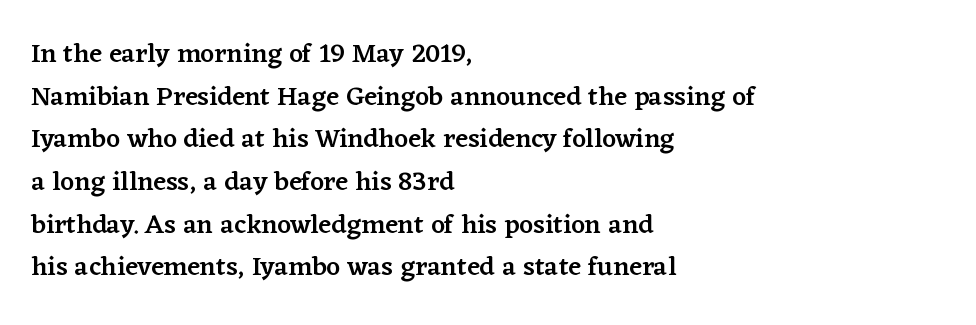
The characters look somewhat weighty, a semibold short of true bold. This sample uses an upright cut, with every glyph sitting square on the baseline. The horizontal fit of the characters is conventional and even. The ragged edge is on the right, which tells us the setting is flush left. This block has exactly the height ordinary leading produces. Glance below the letters and you will spot only blank space.
